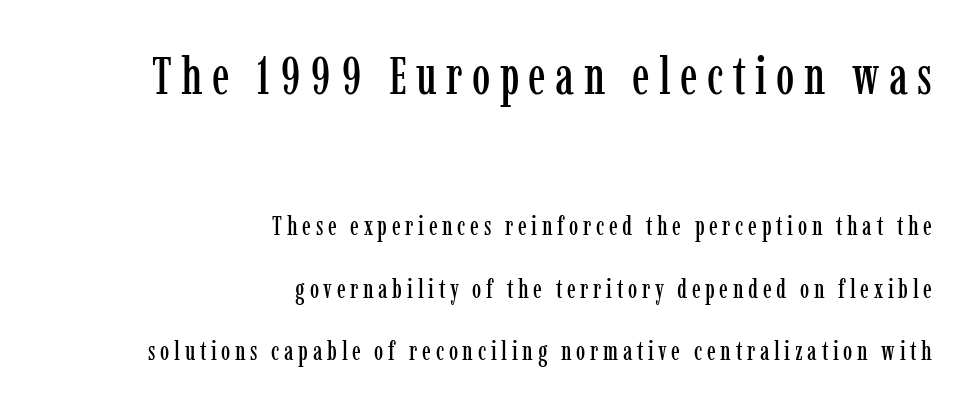
Q: Is the text italic (slanted)? A: No, it is upright.
Q: Is the typeface a serif or a sans-serif typeface? A: Serif.
Q: Is the text underlined? A: No.
Q: How is the paragraph aligned? A: Right-aligned.
Q: Is the spacing between lines tight, normal or loose? A: Loose.
Q: Which block of text is set in a larger size, the first (top) or the second (bottom)? A: The first (top) one.
Q: Width (condensed, normal, or wide)? A: Condensed.
Q: Stroke contrast? A: Low.
Q: x-height? A: Medium.
Q: Monospaced? A: No.
